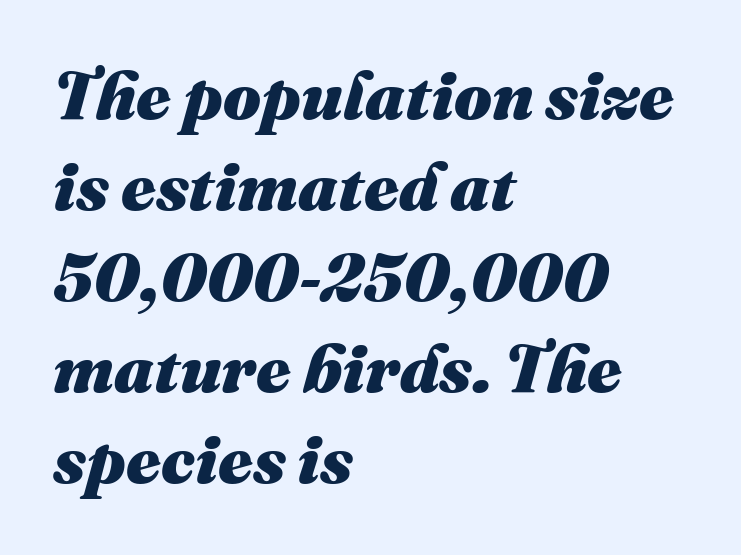
Q: Is the text bold? A: Yes.
Q: Is the text italic (slanted)? A: Yes, it leans right by about 16 degrees.
Q: Is the text underlined? A: No.
Q: How is the paragraph aligned? A: Left-aligned.
Q: Is the spacing between letters normal or unusually wide? A: Normal.
Q: Is the spacing between lines tight, normal or loose? A: Normal.
Q: Width (condensed, normal, or wide)? A: Normal.
Q: Stroke contrast? A: Medium.
Q: x-height? A: Medium.
Q: Monospaced? A: No.
